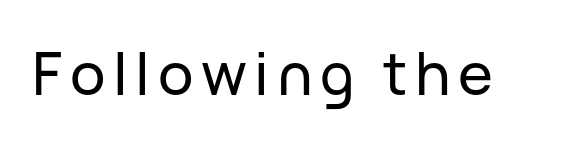
The image shows 59 px sans-serif type, upright; set not underlined; low stroke contrast and a medium x-height.
